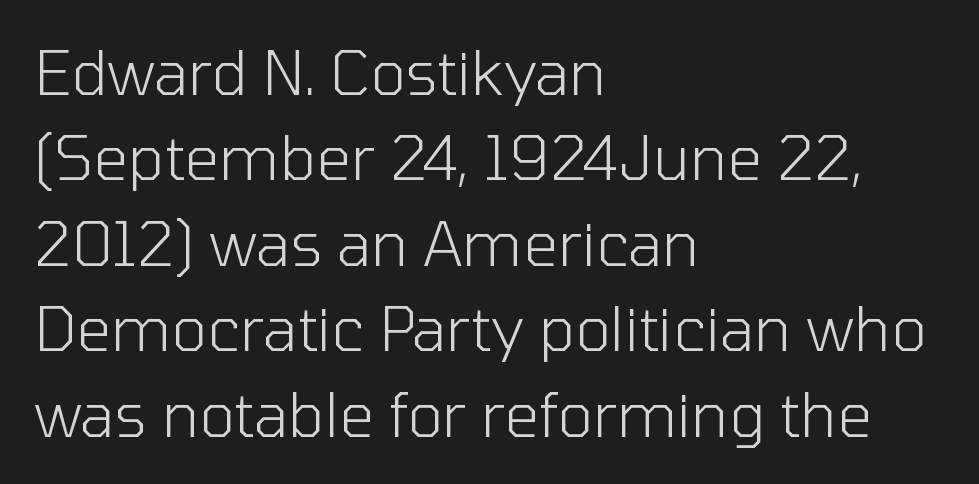
{"serif": "no", "italic": "no", "bold": "no", "weight": "light", "width": "normal", "stroke_contrast": "low", "x_height": "medium", "monospaced": "no", "underline": "no", "align": "left", "line_spacing": "normal", "line_spacing_ratio": 1.4, "letter_spacing": "normal", "letter_spacing_em": 0.0, "glyph_px": 61}
